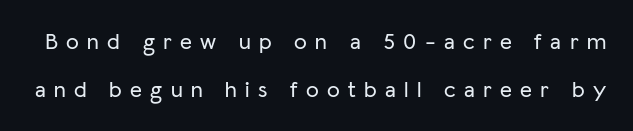
A bare baseline throughout the passage. Each new line begins a long way beneath the previous one. Glyph-to-glyph distance is far greater than everyday printed text. The type sits square on the baseline with zero lean.
